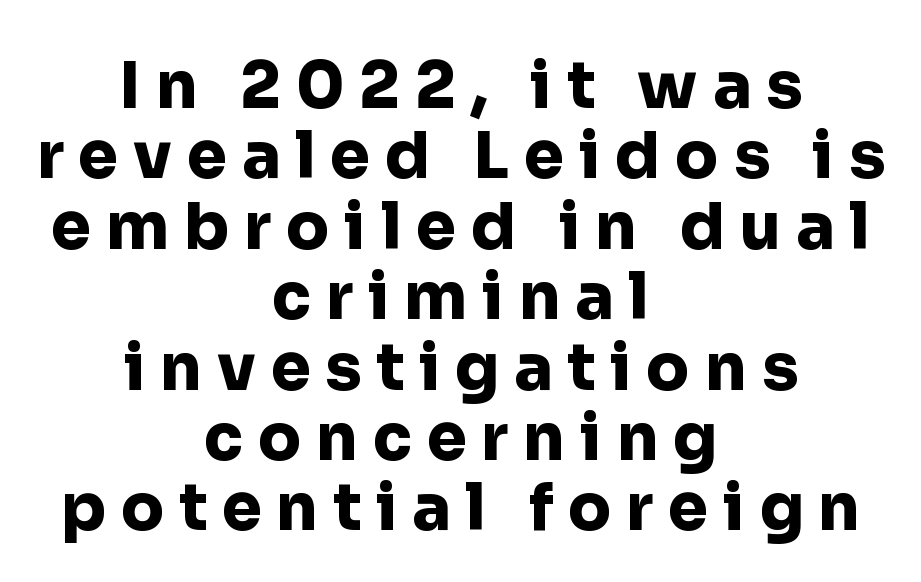
The image shows 64 px heavy sans-serif type, upright; set centered, tight line spacing (1.1x), unusually wide letter spacing (+0.23 em), not underlined; low stroke contrast and a medium x-height.
